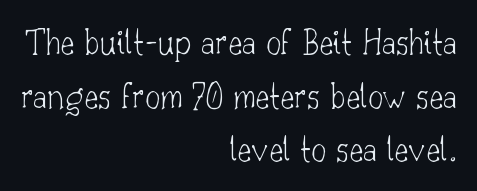
Q: Is the text bold? A: No.
Q: Is the text italic (slanted)? A: No, it is upright.
Q: Is the typeface a serif or a sans-serif typeface? A: Serif.
Q: Is the text underlined? A: No.
Q: How is the paragraph aligned? A: Right-aligned.
Q: Is the spacing between letters normal or unusually wide? A: Normal.
Q: Is the spacing between lines tight, normal or loose? A: Normal.
Q: Width (condensed, normal, or wide)? A: Normal.
Q: Stroke contrast? A: Low.
Q: x-height? A: Small.
Q: Monospaced? A: No.
